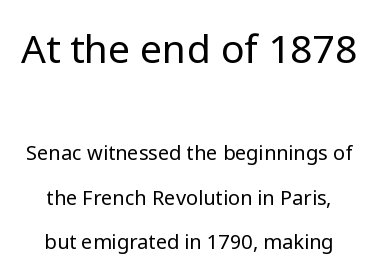
Characters follow at the spacing the type designer built in. Descenders are the only things crossing below the line. Counters stay open thanks to moderate or lighter strokes. Quick note: not italic, upright. Whoever set this chose breathing room over compactness in the vertical rhythm. These lines are rendered in a variable-pitch font.
